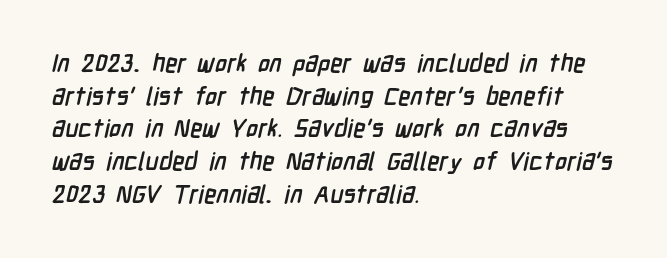
Q: Is the text bold? A: Yes.
Q: Is the text underlined? A: No.
Q: How is the paragraph aligned? A: Left-aligned.
Q: Is the spacing between letters normal or unusually wide? A: Normal.
Q: Is the spacing between lines tight, normal or loose? A: Normal.
